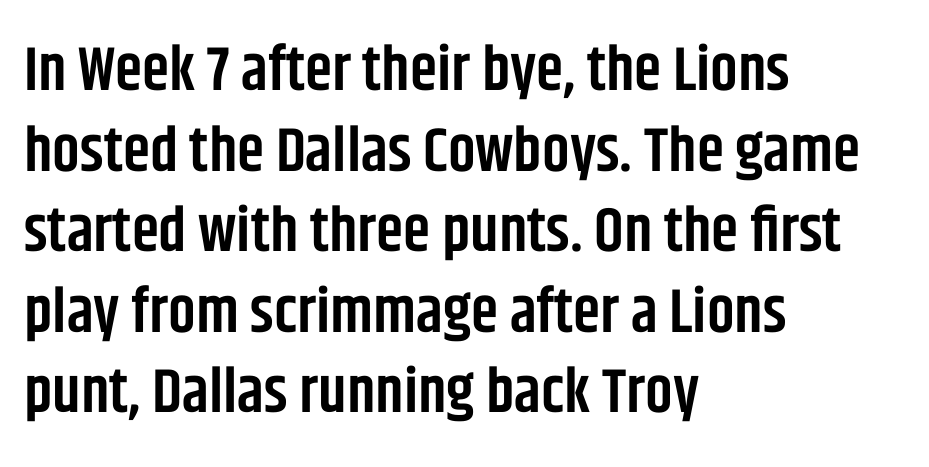
Character widths vary here, with narrow letters taking less room than wide ones. These lines stack with their left ends in a neat column. Serifs: no, the terminals of the letterforms are clean. The font is running at a semibold setting, under full bold. No word sits above an underline. Line spacing here is normal.
